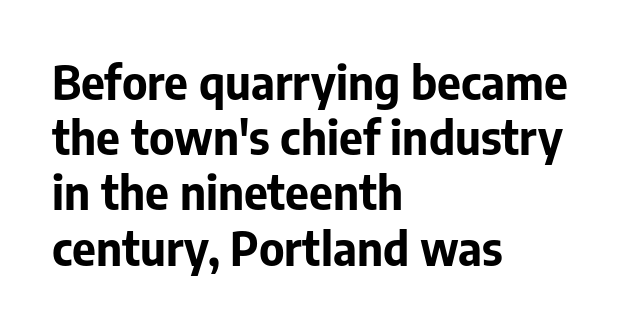
The letters carry no serifs — their stems end cleanly without finishing strokes. Do the characters align in a grid? No, the font is proportional. Glyph-to-glyph distance matches everyday printed text. The area under the type is left untouched. You can tell it's not italic because the verticals are truly vertical.
